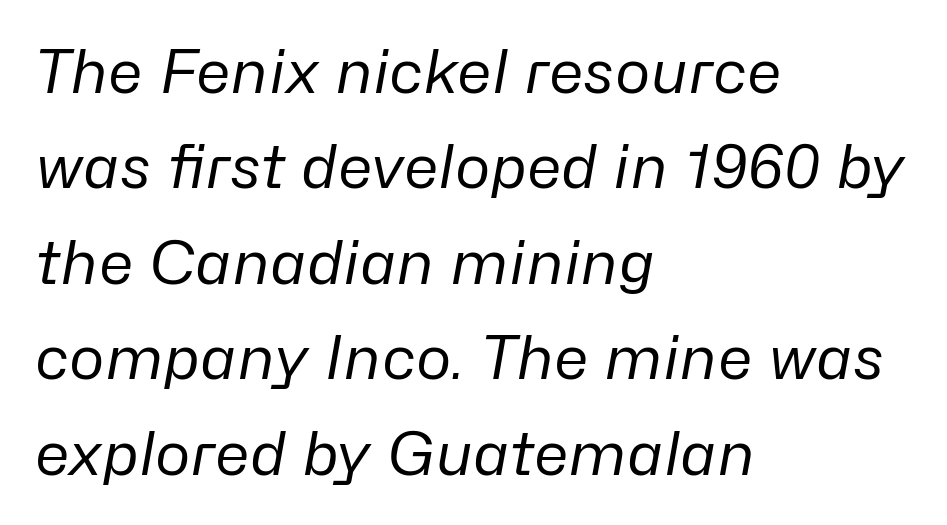
A typesetter would call this proportional, since set widths differ per character. Nobody drew a line under any word here. Leading: standard. Teacher's note: observe the even left margin — that is flush-left alignment. Posture: slanted.
